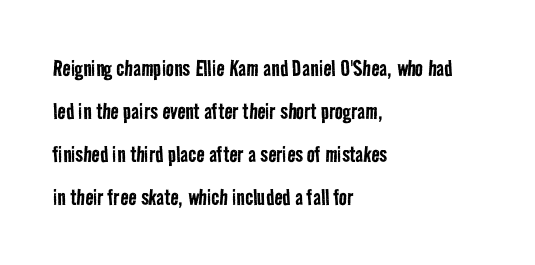
Q: Is the text bold? A: No.
Q: Is the text underlined? A: No.
Q: How is the paragraph aligned? A: Left-aligned.
Q: Is the spacing between letters normal or unusually wide? A: Normal.
Q: Is the spacing between lines tight, normal or loose? A: Normal.
